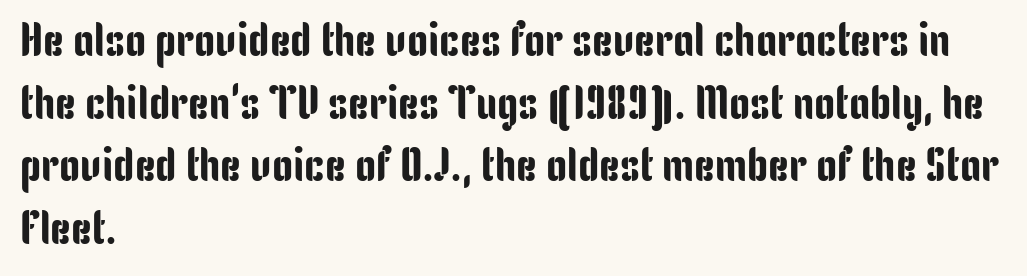
The image shows 47 px condensed sans-serif type, upright; set left-aligned, normal line spacing (1.33x), normal letter spacing, not underlined; low stroke contrast and a medium x-height.
